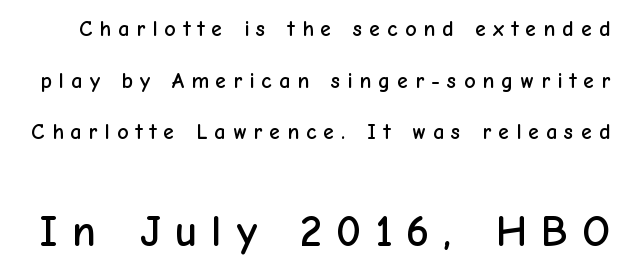
{"serif": "no", "italic": "no", "width": "normal", "stroke_contrast": "low", "x_height": "medium", "monospaced": "no", "underline": "no", "line_spacing": "loose", "line_spacing_ratio": 2.35, "letter_spacing": "wide", "letter_spacing_em": 0.32, "larger_block": "second", "size_ratio": 2.0, "glyph_px": 44}
